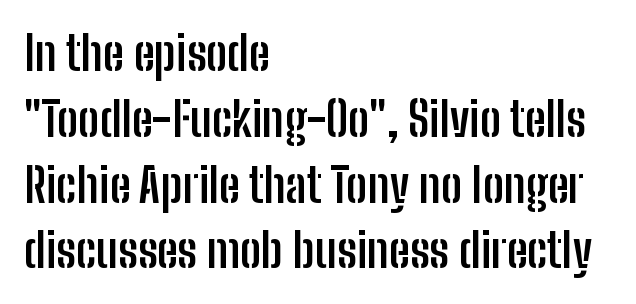
Q: Is the text bold? A: Yes.
Q: Is the text italic (slanted)? A: No, it is upright.
Q: Is the typeface a serif or a sans-serif typeface? A: Sans-serif.
Q: Is the text underlined? A: No.
Q: How is the paragraph aligned? A: Left-aligned.
Q: Is the spacing between letters normal or unusually wide? A: Normal.
Q: Is the spacing between lines tight, normal or loose? A: Normal.
Q: Width (condensed, normal, or wide)? A: Condensed.
Q: Stroke contrast? A: Low.
Q: x-height? A: Medium.
Q: Monospaced? A: No.
